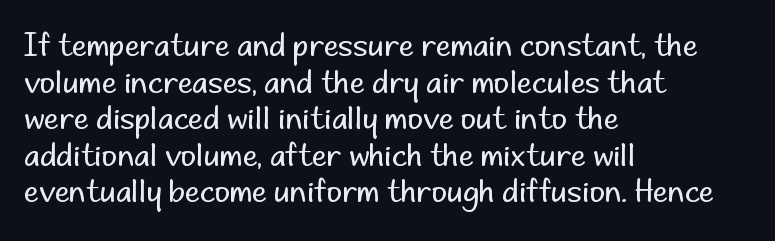
{"serif": "no", "italic": "no", "bold": "no", "weight": "regular", "width": "normal", "stroke_contrast": "low", "x_height": "small", "monospaced": "no", "underline": "no", "align": "left", "line_spacing_ratio": 1.22, "letter_spacing": "normal", "letter_spacing_em": 0.0, "glyph_px": 30}
